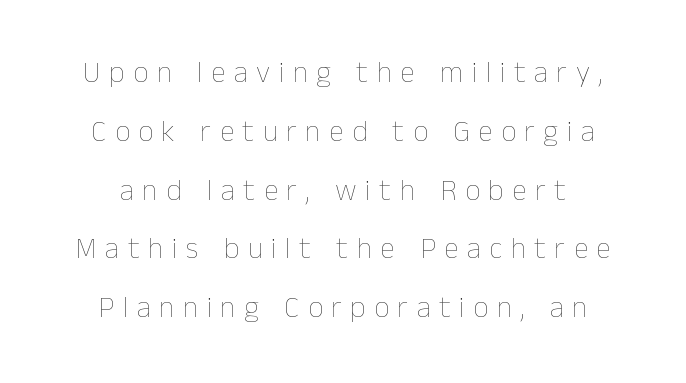
Unlike italic type, these characters show no tilt at all. A student would call this center alignment; a typographer would say set centered. Vertical stems look standard width or narrower in stroke. Each letter keeps its own natural width here, so spacing adapts to shape.
